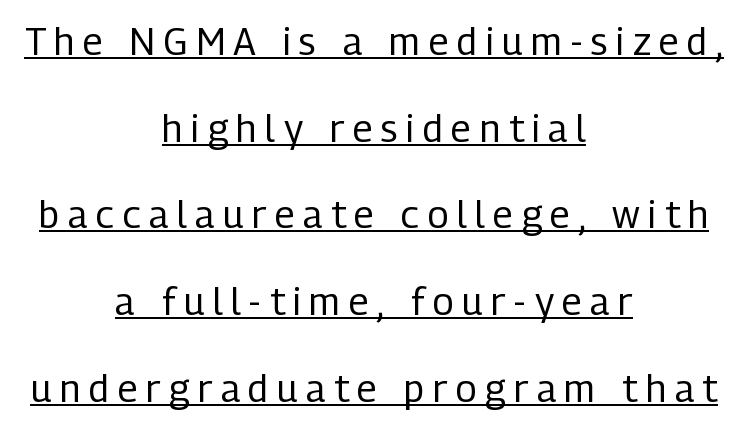
The image shows 38 px regular-weight, condensed sans-serif type, upright; set centered, loose line spacing (2.28x), unusually wide letter spacing (+0.22 em), underlined; low stroke contrast and a medium x-height.
